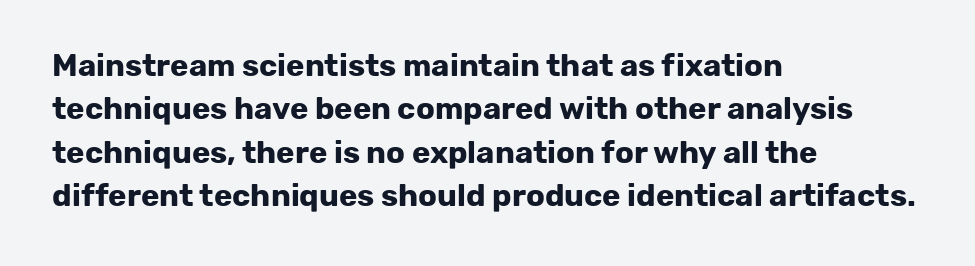
{"serif": "no", "italic": "no", "bold": "yes", "weight": "bold", "width": "normal", "stroke_contrast": "low", "x_height": "medium", "monospaced": "no", "underline": "no", "align": "left", "line_spacing": "normal", "line_spacing_ratio": 1.4, "letter_spacing": "normal", "letter_spacing_em": 0.0, "glyph_px": 31}
